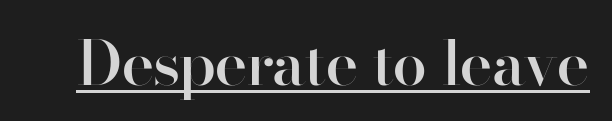
The image shows 62 px semibold sans-serif type, upright; set normal letter spacing, underlined; high stroke contrast and a small x-height.
